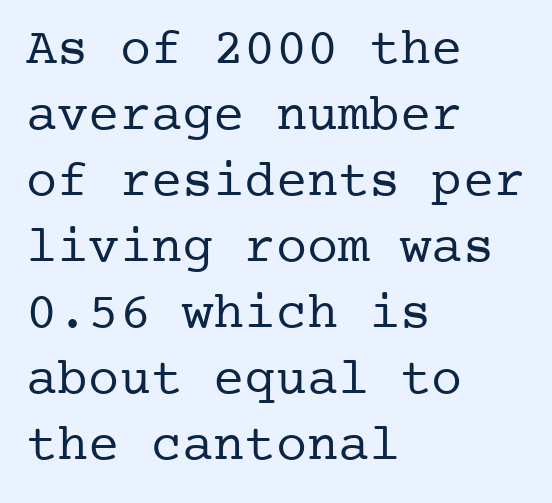
The image shows 52 px regular-weight serif type, upright; set left-aligned, normal line spacing (1.27x), normal letter spacing, not underlined; low stroke contrast and a medium x-height.
